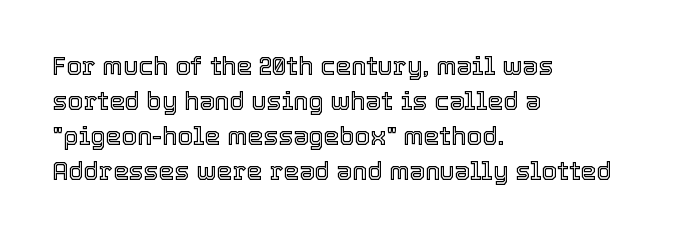
{"italic": "no", "underline": "no", "align": "left", "line_spacing": "normal", "line_spacing_ratio": 1.4, "letter_spacing": "normal", "letter_spacing_em": 0.0, "glyph_px": 25}
